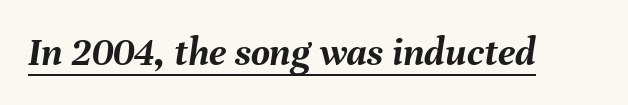
{"italic": "yes", "lean": "right", "slant_degrees": 8, "bold": "yes", "weight": "semibold", "width": "normal", "stroke_contrast": "medium", "x_height": "medium", "monospaced": "no", "underline": "yes", "letter_spacing": "normal", "letter_spacing_em": 0.0, "glyph_px": 41}
